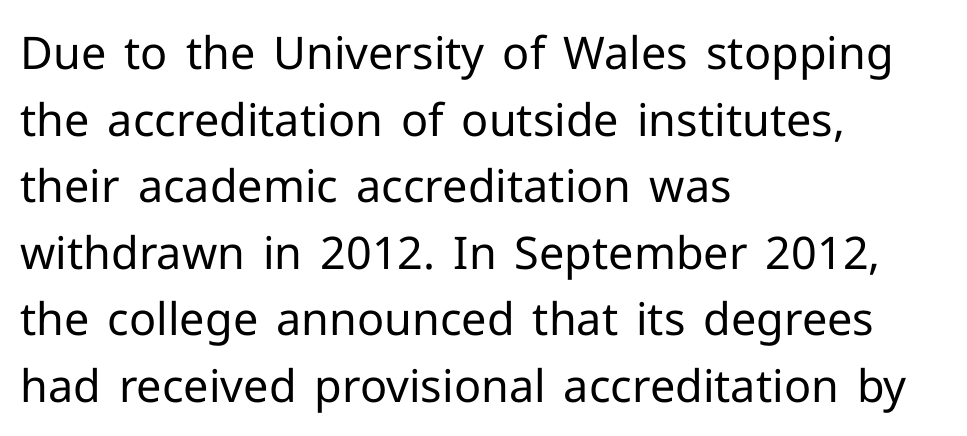
{"serif": "no", "italic": "no", "bold": "no", "weight": "regular", "width": "normal", "stroke_contrast": "low", "x_height": "medium", "monospaced": "no", "underline": "no", "align": "left", "line_spacing": "normal", "line_spacing_ratio": 1.48, "letter_spacing": "normal", "letter_spacing_em": 0.0, "glyph_px": 45}
